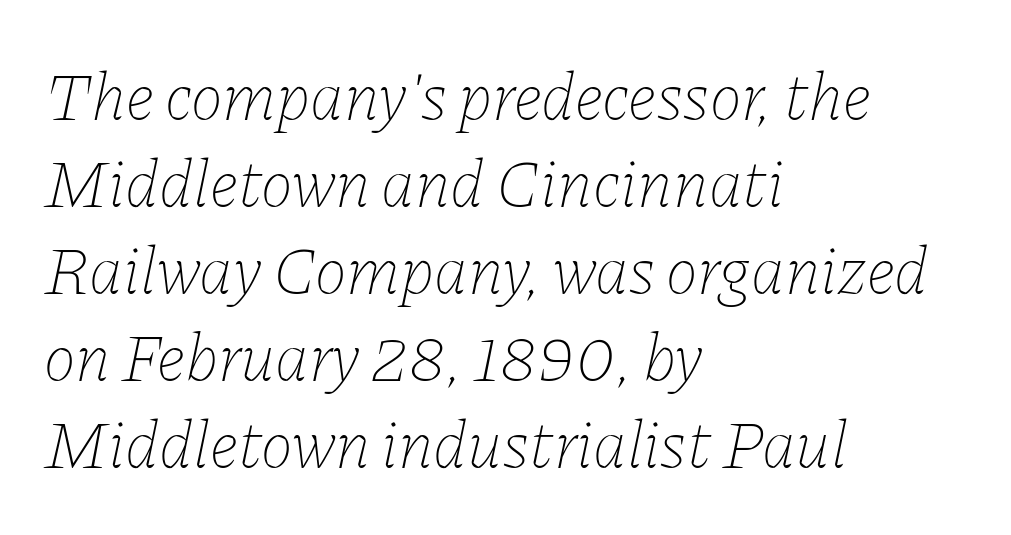
Compared with typical body copy, the letter spacing here is the same. Line starts are locked; line ends wander. Note the varied advance widths — an 'i' is clearly narrower than an 'm'. The cut favours lightness, reaching ordinary text weight at its darkest.
